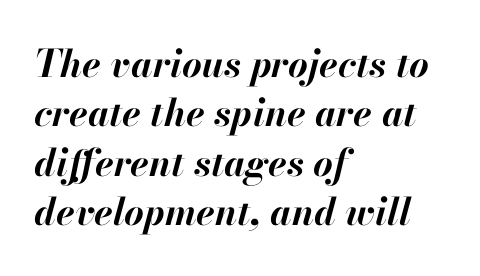
The rendering applies a slant to the glyphs. Anything drawn beneath the words? Only blank space. Each letter keeps its own natural width here, so spacing adapts to shape. Chunky letters — that's bold for sure. The rendering uses a moderate line-height, typical for paragraphs.
